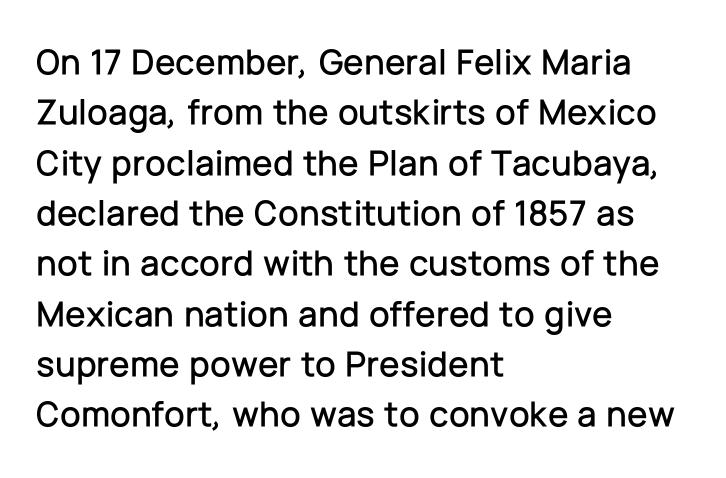
Each letter keeps its own natural width here, so spacing adapts to shape. The block of text has a typical density, with ordinary space between rows. A roman cut, with each character standing at attention. Beneath every word, the page is bare. These lines are composed in type without serifs. Inter-character spacing is left at the font's built-in metrics.
